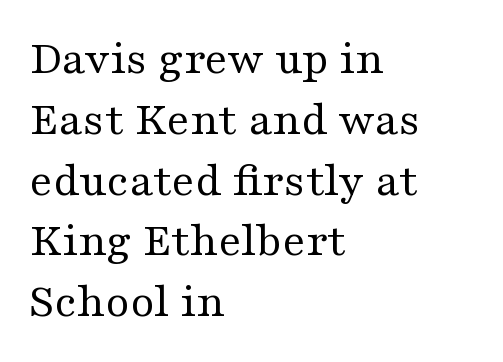
Clear beneath every line of the passage. The letters carry serifs — small finishing strokes at the ends of their stems. Spacing verdict: proportional, widths tailored to each character. The letters stand upright; this is a roman face. If you drew a ruler down the left edge, every line would touch it. These glyphs show unthickened strokes, regular width or finer.
